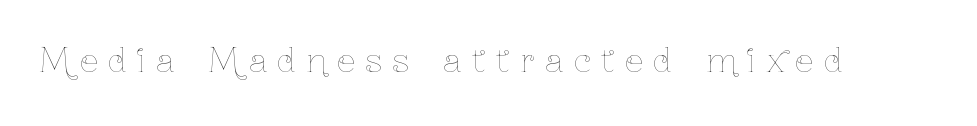
Ink coverage per letter is moderate at most. No word sits above an underline. In terms of letterspacing, this is a distinctly airy, spread setting. This is the regular roman posture of the typeface. Note the varied advance widths — an 'i' is clearly narrower than an 'm'.
